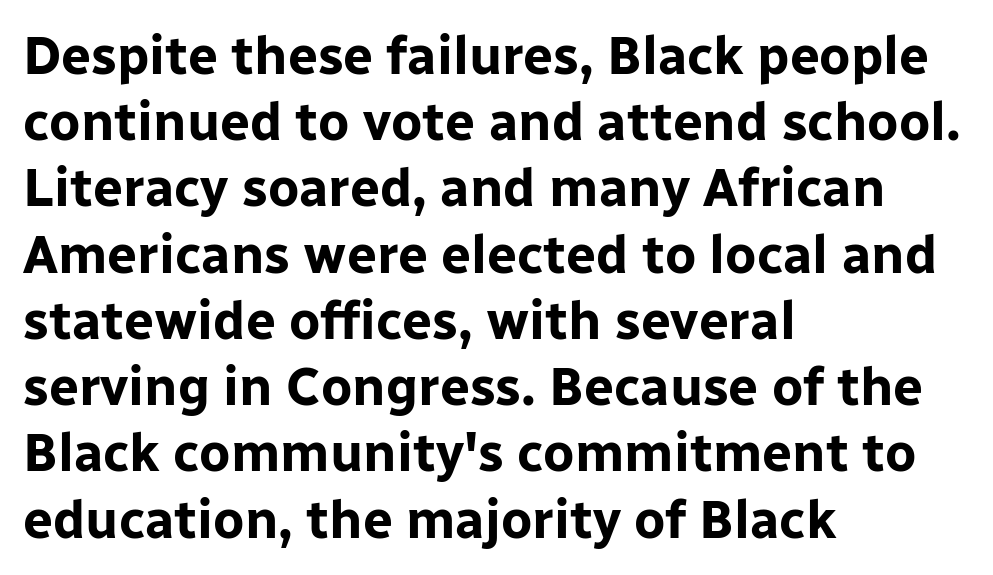
The rendering uses natural spacing where letterforms have individual widths. When letters stand straight like this, we call the style roman or upright. Regarding serifs, this sample does without them. As a designer I'd log this as weight 700, bold. Casual observation: everything's shoved over to the left.
